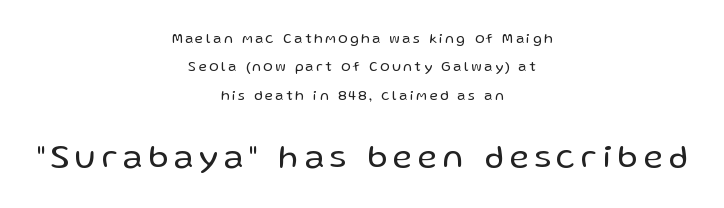
The image shows 33 px regular-weight sans-serif type, upright; set centered, loose line spacing (2.03x), not underlined; the second (bottom) block is 2.36x larger; low stroke contrast and a medium x-height.
